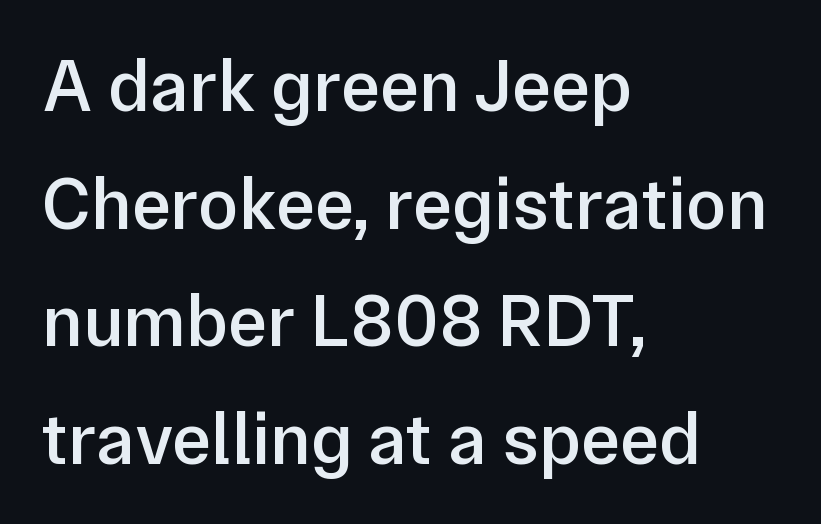
{"serif": "no", "italic": "no", "bold": "semi", "weight": "semibold", "width": "normal", "stroke_contrast": "low", "x_height": "medium", "monospaced": "no", "underline": "no", "align": "left", "line_spacing": "normal", "line_spacing_ratio": 1.59, "letter_spacing": "normal", "letter_spacing_em": 0.0, "glyph_px": 74}
